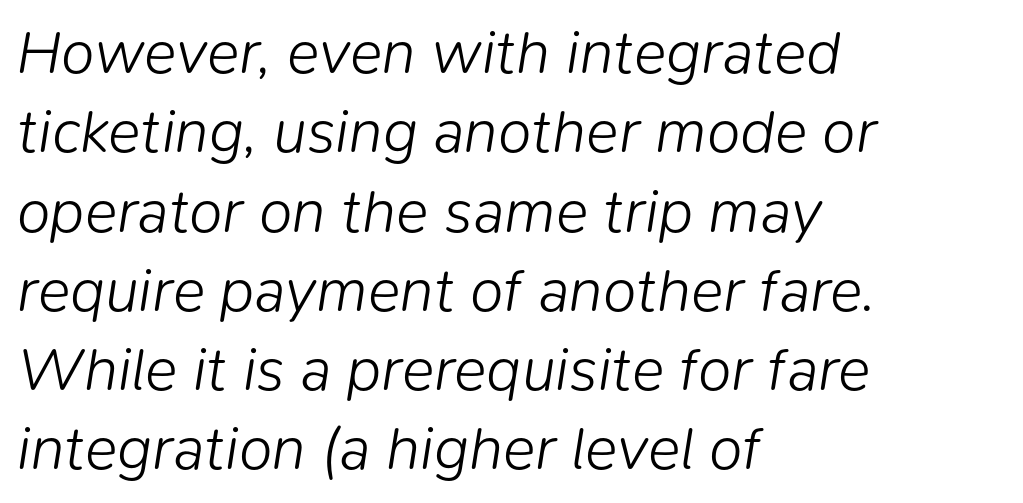
The setting favours the left margin, as ordinary paragraphs usually do. Line spacing here is normal. The horizontal fit of the characters is conventional and even. A clean baseline with only descenders dipping below it. Proportional: the letters do not fall into vertical columns. Style check: oblique.
